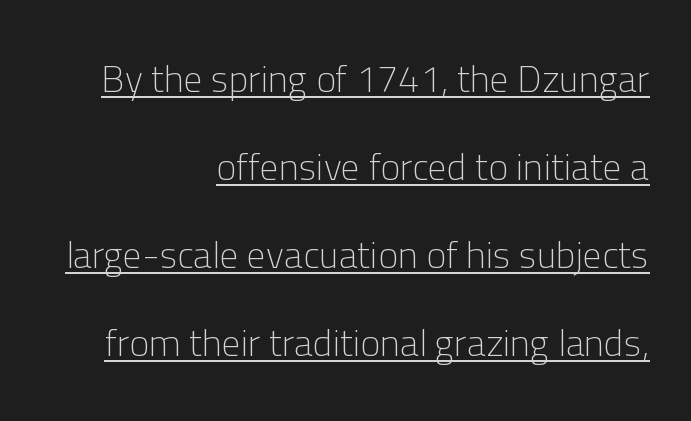
Q: Is the text bold? A: No.
Q: Is the text italic (slanted)? A: No, it is upright.
Q: Is the typeface a serif or a sans-serif typeface? A: Sans-serif.
Q: Is the text underlined? A: Yes.
Q: How is the paragraph aligned? A: Right-aligned.
Q: Is the spacing between letters normal or unusually wide? A: Normal.
Q: Is the spacing between lines tight, normal or loose? A: Loose.
Q: Width (condensed, normal, or wide)? A: Normal.
Q: Stroke contrast? A: Low.
Q: x-height? A: Medium.
Q: Monospaced? A: No.
